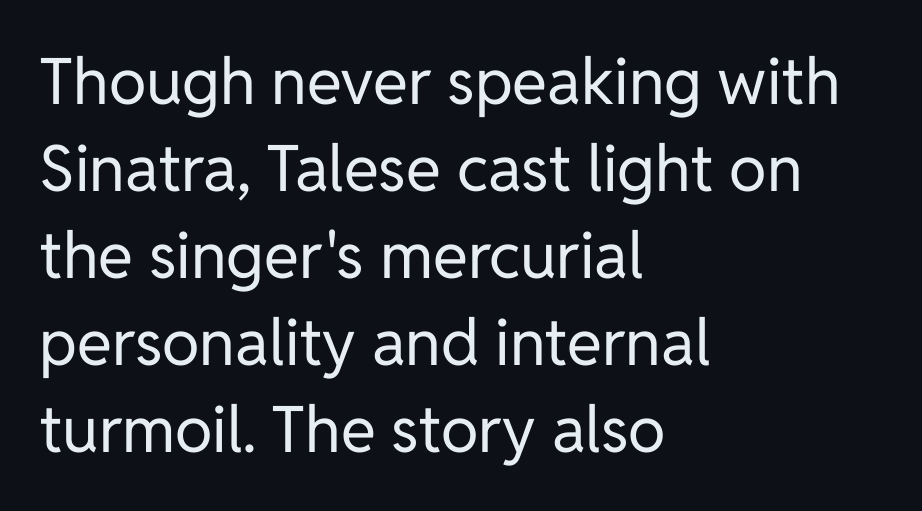
The image shows 64 px regular-weight sans-serif type, upright; set left-aligned, normal line spacing (1.36x), normal letter spacing, not underlined; low stroke contrast and a medium x-height.
